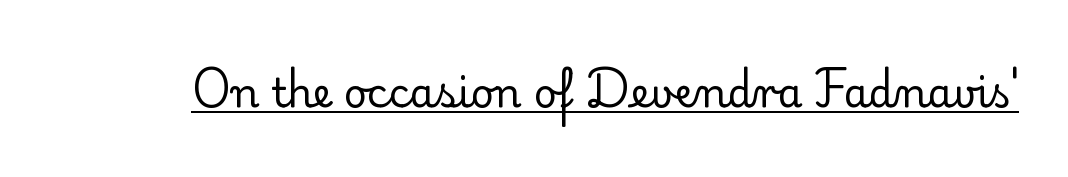
The image shows 40 px regular-weight serif type, upright; set normal letter spacing, underlined; low stroke contrast and a small x-height.
